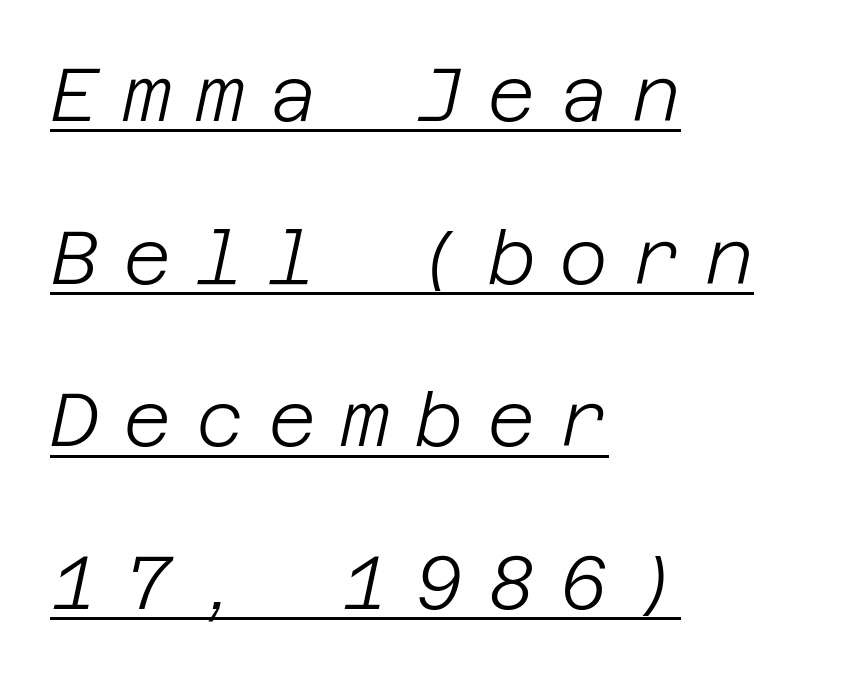
{"italic": "yes", "lean": "right", "slant_degrees": 12, "bold": "no", "weight": "light", "width": "normal", "stroke_contrast": "low", "x_height": "large", "underline": "yes", "align": "left", "line_spacing": "loose", "line_spacing_ratio": 2.17, "letter_spacing": "wide", "letter_spacing_em": 0.32, "glyph_px": 75}
